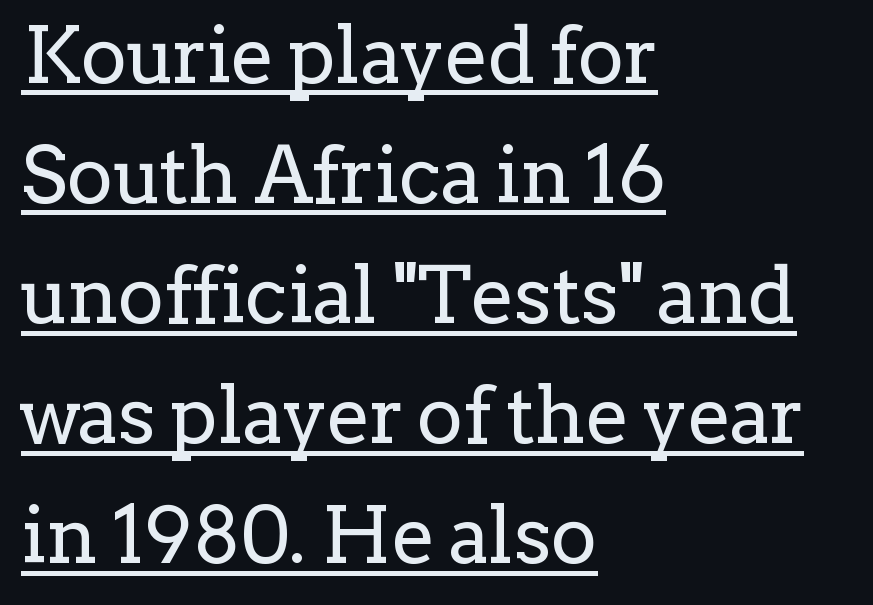
Spacing verdict: proportional, widths tailored to each character. A normal amount of white space separates one row of letters from the next. Does the copy run flush right? No — it runs flush left. The gaps between neighbouring characters are ordinary and unremarkable. Yep, those are serifs on the letters. The font is comparable to plain body text, perhaps lighter.
